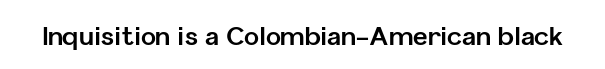
{"italic": "no", "bold": "yes", "underline": "no", "letter_spacing": "normal", "letter_spacing_em": 0.0, "glyph_px": 25}
